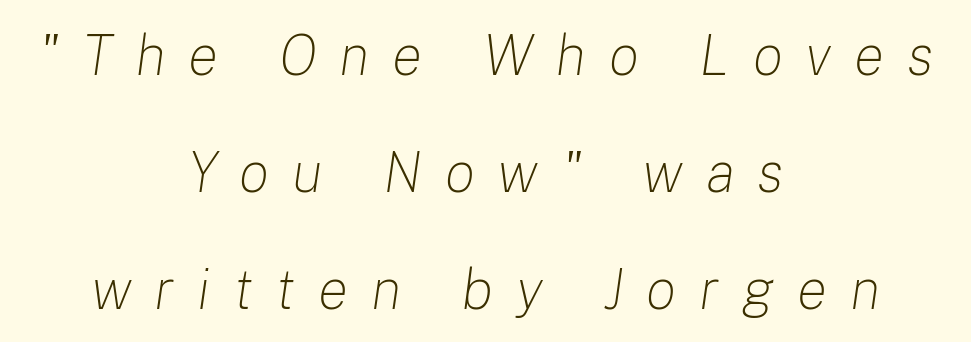
The image shows 57 px light type, italic (leaning right); set centered, loose line spacing (2.05x), unusually wide letter spacing (+0.4 em), not underlined; low stroke contrast and a medium x-height.
